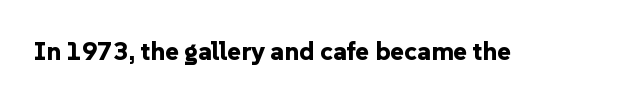
The image shows 26 px bold type, upright; set normal letter spacing, not underlined.
